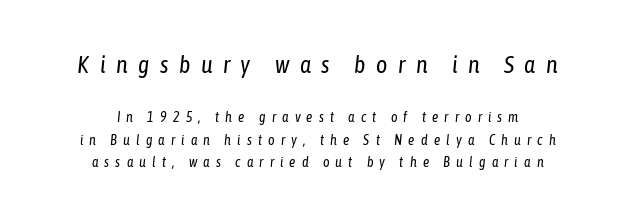
The image shows 24 px text type, italic (leaning right); set centered, normal line spacing (1.62x), unusually wide letter spacing (+0.44 em), not underlined; the first (top) block is 1.71x larger.
